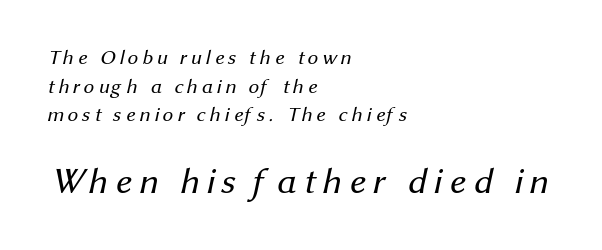
{"serif": "no", "bold": "no", "weight": "regular", "width": "normal", "stroke_contrast": "medium", "x_height": "medium", "monospaced": "no", "underline": "no", "align": "left", "line_spacing": "normal", "line_spacing_ratio": 1.36, "larger_block": "second", "size_ratio": 1.76, "glyph_px": 37}
